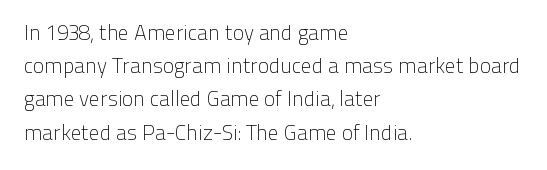
Q: Is the text bold? A: No.
Q: Is the text italic (slanted)? A: No, it is upright.
Q: Is the text underlined? A: No.
Q: How is the paragraph aligned? A: Left-aligned.
Q: Is the spacing between letters normal or unusually wide? A: Normal.
Q: Is the spacing between lines tight, normal or loose? A: Normal.
